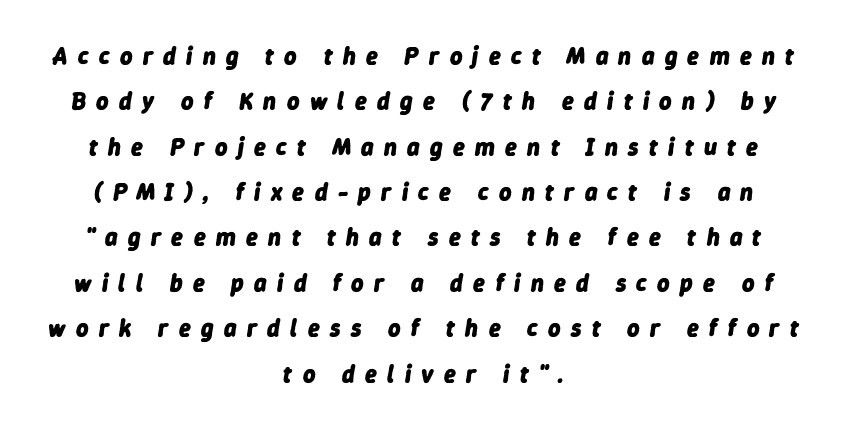
It's the slanting kind of type. Descenders are the only things crossing below the line. In terms of letterspacing, this is a distinctly airy, spread setting. Heavy-handed strokes throughout: this text is bold. Neither beginnings nor endings align; midpoints do.
